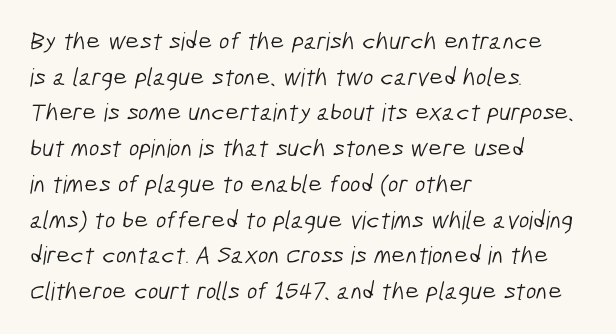
The image shows 25 px text type; set left-aligned, normal line spacing (1.43x), normal letter spacing, not underlined.
